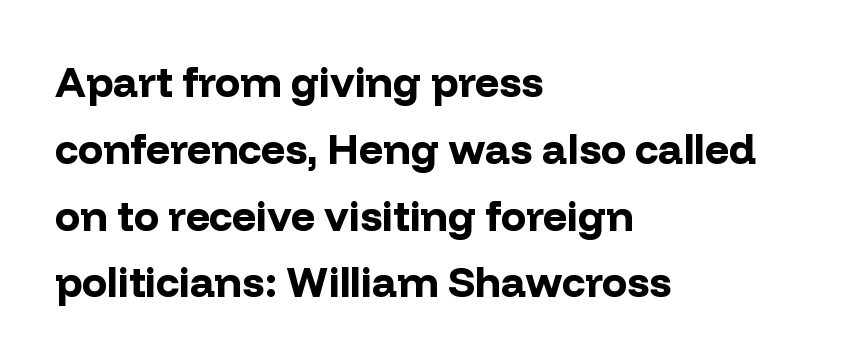
Q: Is the text bold? A: Yes.
Q: Is the text italic (slanted)? A: No, it is upright.
Q: Is the typeface a serif or a sans-serif typeface? A: Sans-serif.
Q: Is the text underlined? A: No.
Q: How is the paragraph aligned? A: Left-aligned.
Q: Is the spacing between letters normal or unusually wide? A: Normal.
Q: Is the spacing between lines tight, normal or loose? A: Normal.
Q: Width (condensed, normal, or wide)? A: Normal.
Q: Stroke contrast? A: Low.
Q: x-height? A: Medium.
Q: Monospaced? A: No.
